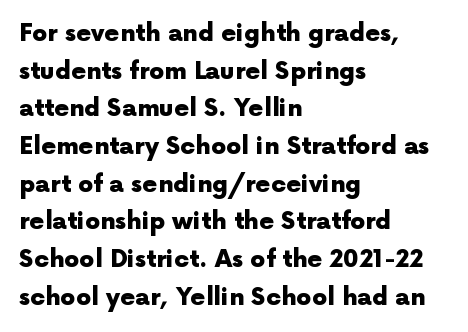
Q: Is the text bold? A: Yes.
Q: Is the text italic (slanted)? A: No, it is upright.
Q: Is the text underlined? A: No.
Q: How is the paragraph aligned? A: Left-aligned.
Q: Is the spacing between letters normal or unusually wide? A: Normal.
Q: Is the spacing between lines tight, normal or loose? A: Normal.
